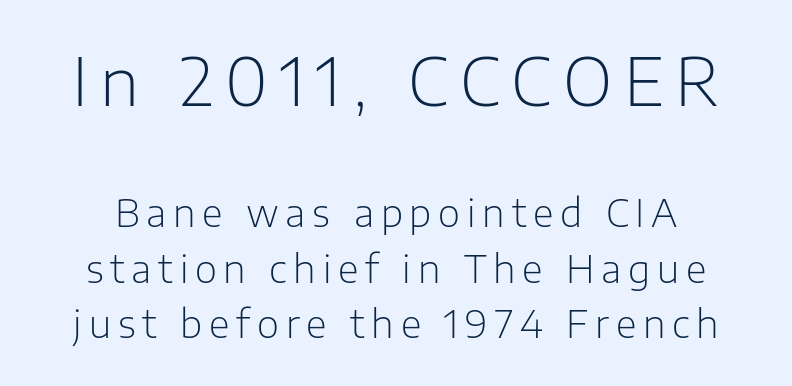
{"serif": "no", "italic": "no", "bold": "no", "weight": "light", "width": "normal", "stroke_contrast": "low", "x_height": "medium", "monospaced": "no", "underline": "no", "line_spacing": "normal", "line_spacing_ratio": 1.46, "larger_block": "first", "size_ratio": 1.74, "glyph_px": 66}
